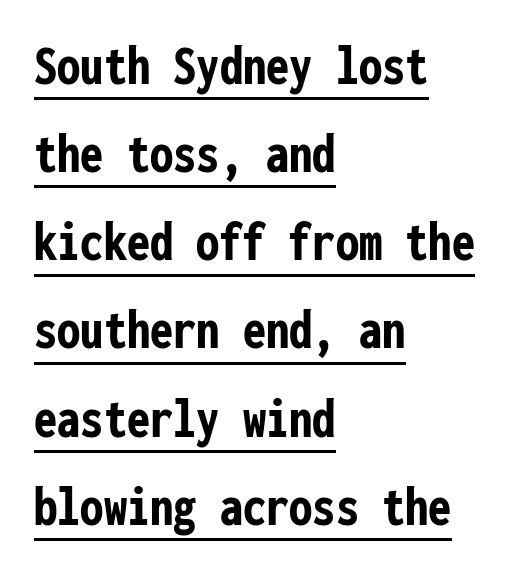
{"serif": "no", "italic": "no", "bold": "yes", "weight": "semibold", "width": "condensed", "stroke_contrast": "low", "x_height": "medium", "monospaced": "yes", "underline": "yes", "align": "left", "line_spacing": "normal", "line_spacing_ratio": 1.52, "letter_spacing": "normal", "letter_spacing_em": 0.0, "glyph_px": 58}
